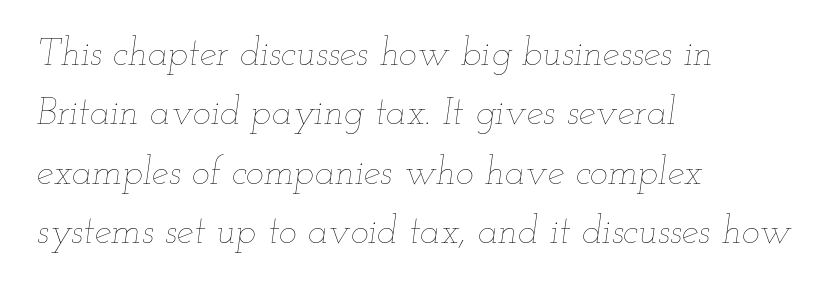
{"italic": "yes", "lean": "right", "slant_degrees": 12, "bold": "no", "weight": "thin", "width": "wide", "stroke_contrast": "low", "x_height": "small", "monospaced": "no", "underline": "no", "align": "left", "line_spacing": "normal", "line_spacing_ratio": 1.56, "letter_spacing": "normal", "letter_spacing_em": 0.0, "glyph_px": 38}
